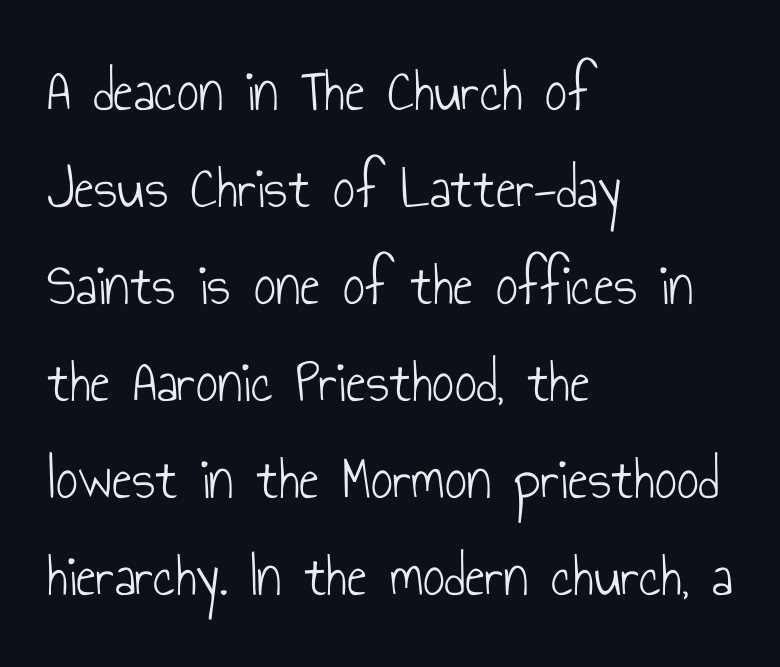
The image shows 61 px light, condensed sans-serif type, upright; set left-aligned, normal line spacing (1.59x), normal letter spacing, not underlined; low stroke contrast and a small x-height.
